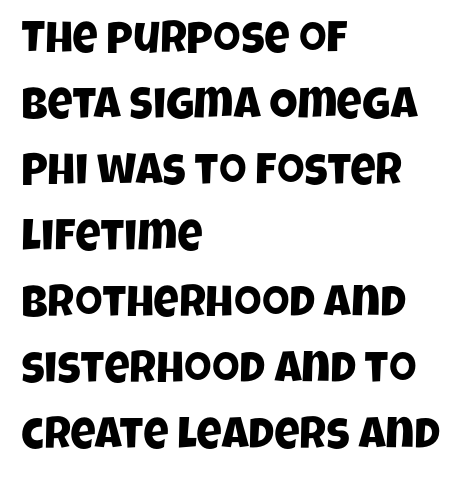
Q: Is the typeface a serif or a sans-serif typeface? A: Sans-serif.
Q: Is the text underlined? A: No.
Q: How is the paragraph aligned? A: Left-aligned.
Q: Is the spacing between letters normal or unusually wide? A: Normal.
Q: Is the spacing between lines tight, normal or loose? A: Normal.
Q: Width (condensed, normal, or wide)? A: Condensed.
Q: Stroke contrast? A: Low.
Q: x-height? A: Large.
Q: Monospaced? A: No.
